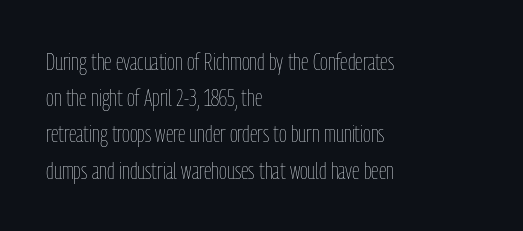
The image shows 24 px text type, upright; set left-aligned, normal line spacing (1.51x), normal letter spacing, not underlined.
